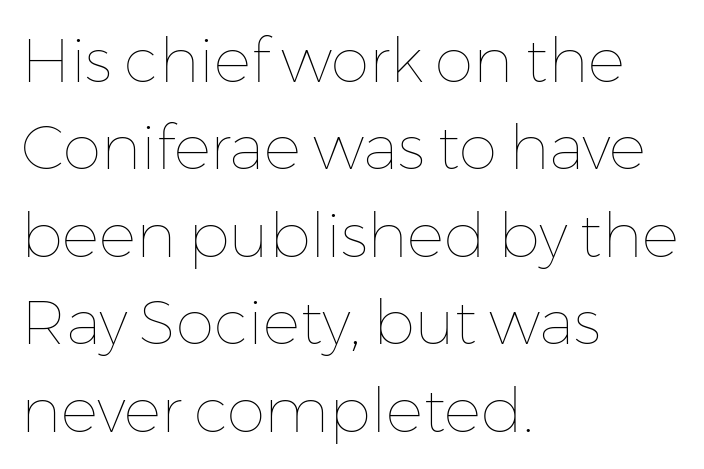
These lines are rendered in a variable-pitch font. You could call the tracking neutral — neither tight nor loose. The zone under the glyphs is completely vacant. Every stem runs plumb, perpendicular to the baseline. Normally led — the rows are evenly, conventionally spaced.
